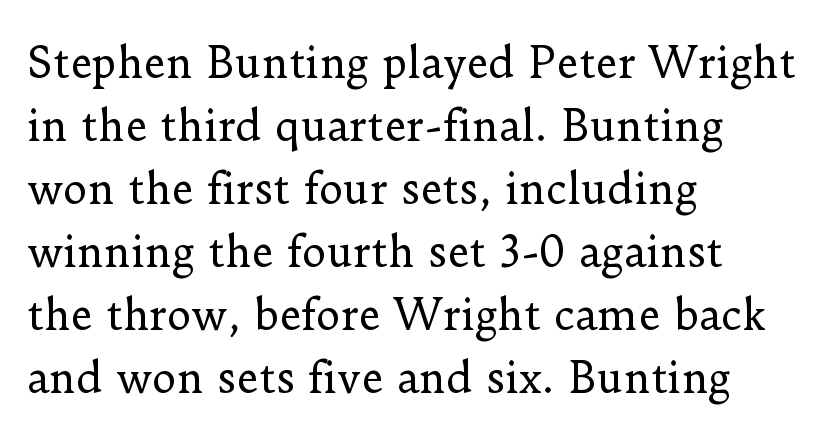
The image shows 42 px regular-weight serif type, upright; set left-aligned, normal line spacing (1.5x), normal letter spacing, not underlined; low stroke contrast and a small x-height.
